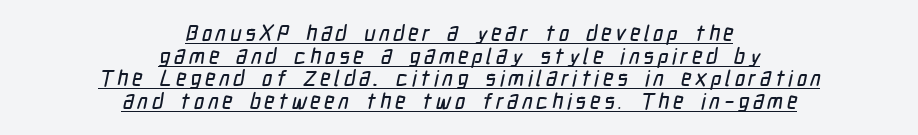
The image shows 22 px text type; set centered, tight line spacing (1.03x), underlined.
